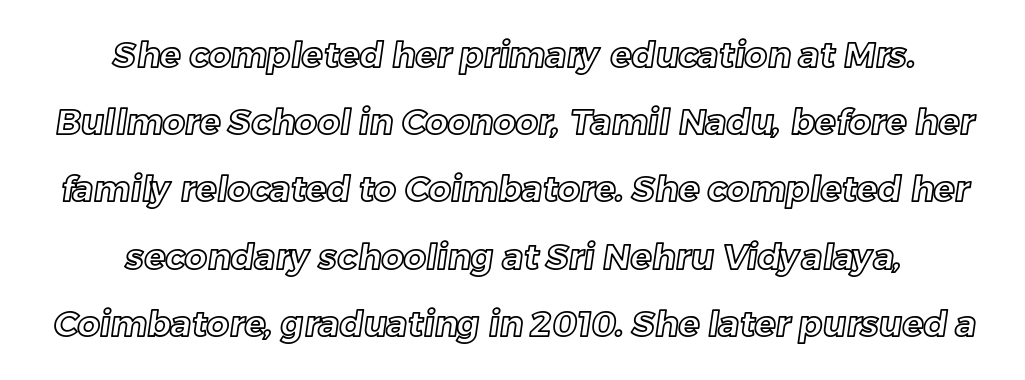
How are the letters spaced? Ordinarily, with no added tracking. Check the space under the baseline: it is left empty. Baseline-to-baseline distance is far greater than the letter height. You could not count columns in this text — the font is proportionally spaced. Neither beginnings nor endings align; midpoints do.
